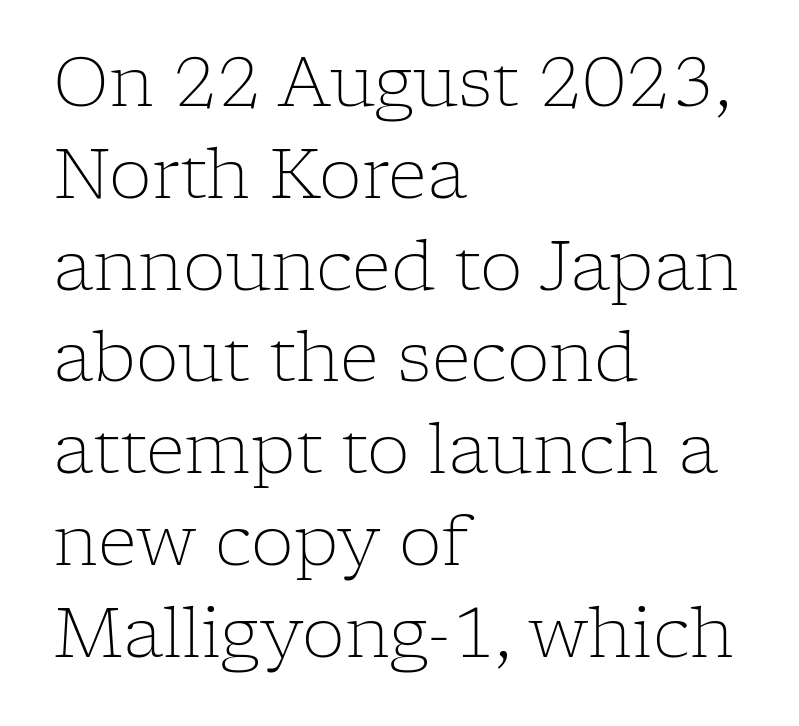
{"serif": "yes", "italic": "no", "bold": "no", "weight": "light", "width": "normal", "stroke_contrast": "low", "x_height": "medium", "monospaced": "no", "underline": "no", "align": "left", "line_spacing": "normal", "line_spacing_ratio": 1.35, "letter_spacing": "normal", "letter_spacing_em": 0.0, "glyph_px": 68}
